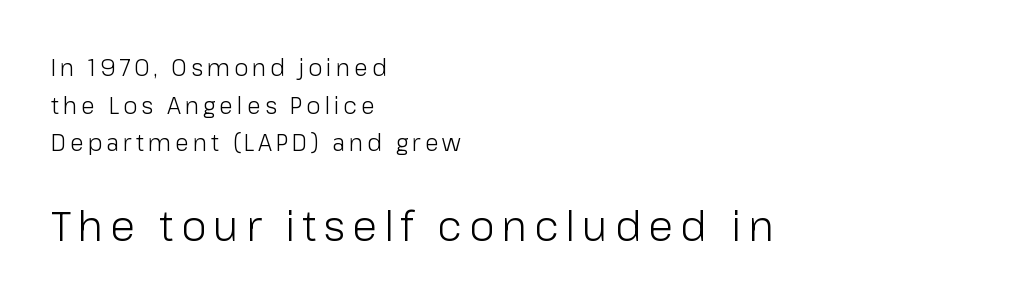
{"serif": "no", "italic": "no", "bold": "no", "weight": "light", "width": "normal", "stroke_contrast": "low", "x_height": "medium", "monospaced": "no", "underline": "no", "align": "left", "line_spacing": "normal", "line_spacing_ratio": 1.64, "larger_block": "second", "size_ratio": 1.78, "glyph_px": 41}
